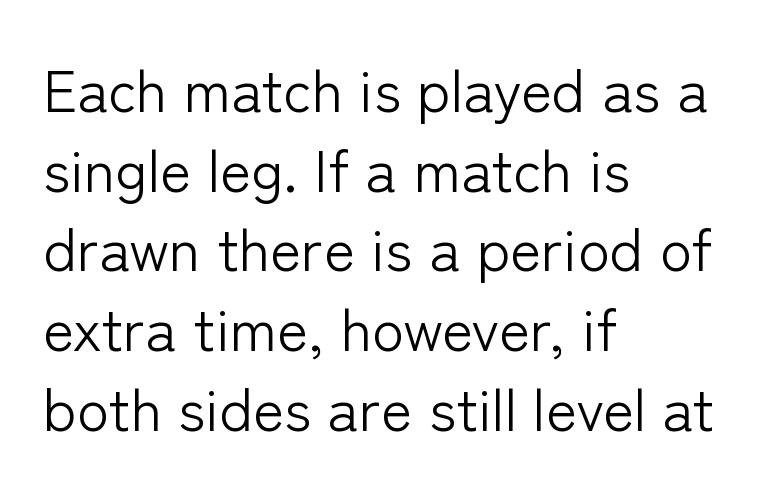
The line texture is even and compact thanks to regular tracking. Posture: vertical. Varying glyph widths throughout — classic text-font behaviour. Summary of vertical rhythm: regular, with standard interline spacing.
